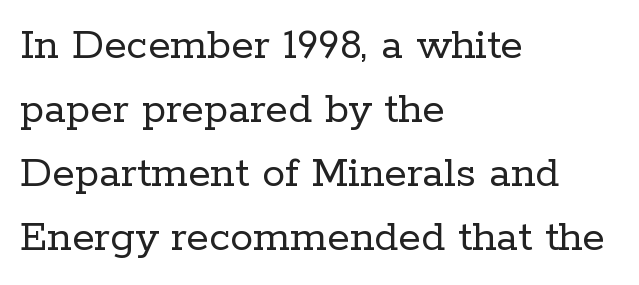
{"serif": "yes", "italic": "no", "bold": "no", "weight": "regular", "width": "normal", "stroke_contrast": "low", "x_height": "medium", "monospaced": "no", "underline": "no", "align": "left", "line_spacing": "normal", "line_spacing_ratio": 1.39, "letter_spacing": "normal", "letter_spacing_em": 0.0, "glyph_px": 46}
